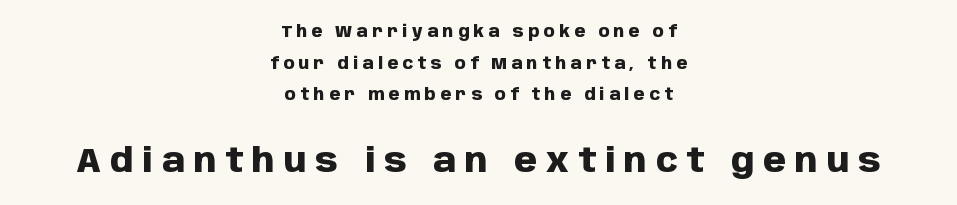
Q: Is the text bold? A: Yes.
Q: Is the text italic (slanted)? A: No, it is upright.
Q: Is the typeface a serif or a sans-serif typeface? A: Sans-serif.
Q: Is the text underlined? A: No.
Q: How is the paragraph aligned? A: Centered.
Q: Is the spacing between letters normal or unusually wide? A: Unusually wide.
Q: Is the spacing between lines tight, normal or loose? A: Loose.
Q: Which block of text is set in a larger size, the first (top) or the second (bottom)? A: The second (bottom) one.
Q: Width (condensed, normal, or wide)? A: Normal.
Q: Stroke contrast? A: Low.
Q: x-height? A: Large.
Q: Monospaced? A: No.
